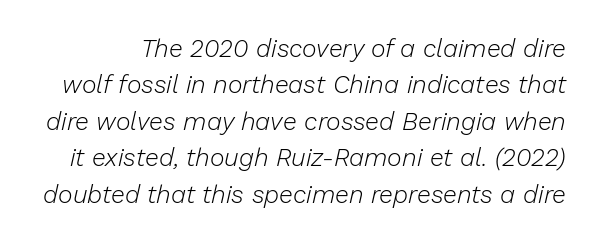
{"italic": "yes", "lean": "right", "slant_degrees": 13, "bold": "no", "underline": "no", "line_spacing": "normal", "line_spacing_ratio": 1.46, "letter_spacing": "normal", "letter_spacing_em": 0.0, "glyph_px": 25}
